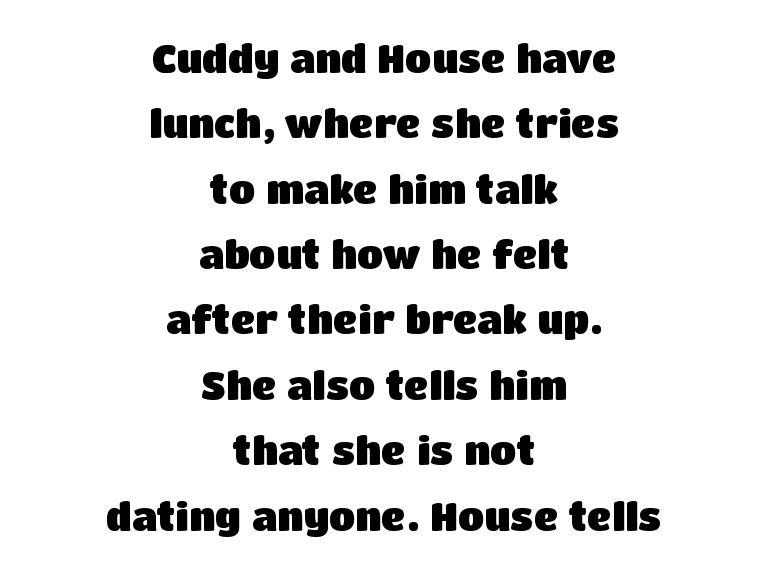
Spacing verdict: proportional, widths tailored to each character. When letters stand straight like this, we call the style roman or upright. Is this a sans? Yes — the strokes have no serifs. Tracking here is standard; glyphs follow each other at the usual distance.
